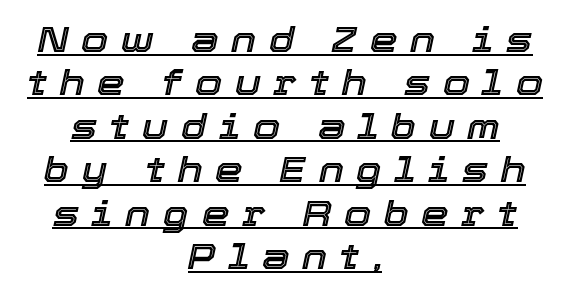
The image shows 35 px text type, italic (leaning right); set centered, line spacing 1.24x, unusually wide letter spacing (+0.36 em), underlined; a medium x-height.
